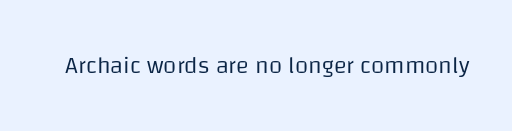
Only glyphs here, with clear space below each row. Notice how the stems are strictly vertical — no italics here. Between one letter and the next there's only the usual sliver of space. Is this a heavy cut? Hardly; it is regular or lighter.
